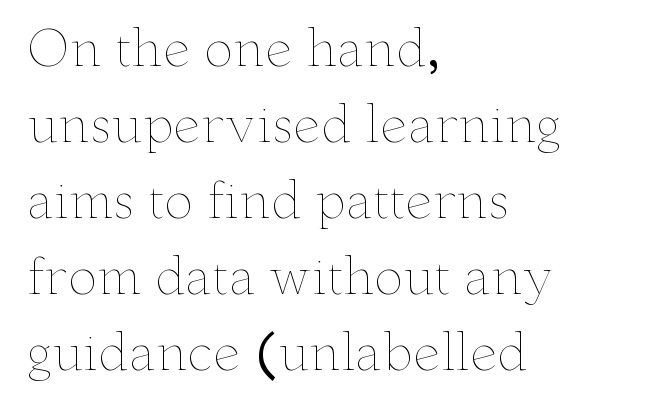
Here the designer chose a conventional face with non-uniform glyph widths. The letters sit at their default tracking, neither squeezed nor spread. Unbolded letterforms with no extra heft. A roman cut, with each character standing at attention. Underline: absent.
